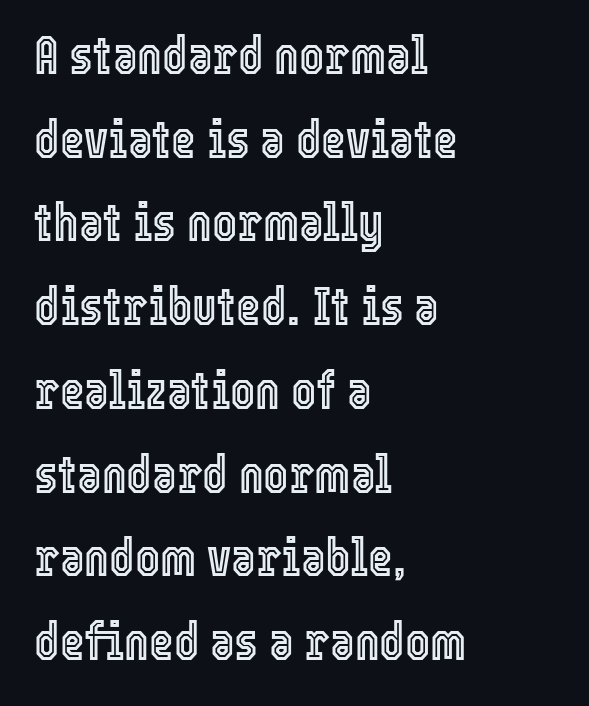
{"italic": "no", "width": "condensed", "x_height": "medium", "monospaced": "no", "underline": "no", "align": "left", "line_spacing": "normal", "line_spacing_ratio": 1.58, "letter_spacing": "normal", "letter_spacing_em": 0.0, "glyph_px": 53}
